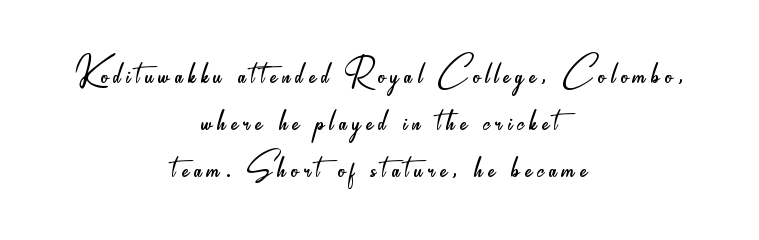
The image shows 48 px light, condensed sans-serif type; set centered, tight line spacing (0.98x), not underlined; low stroke contrast and a small x-height.
